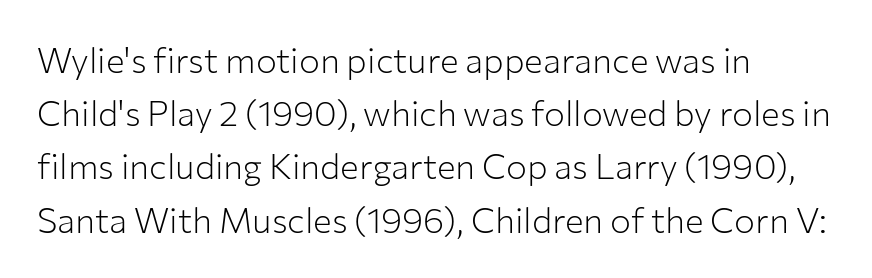
The baseline area is clear. Students, observe: this is what conventionally led text looks like. The rag falls on the right side of this text block. Note the varied advance widths — an 'i' is clearly narrower than an 'm'. The letters stand straight up with perfectly vertical stems.
